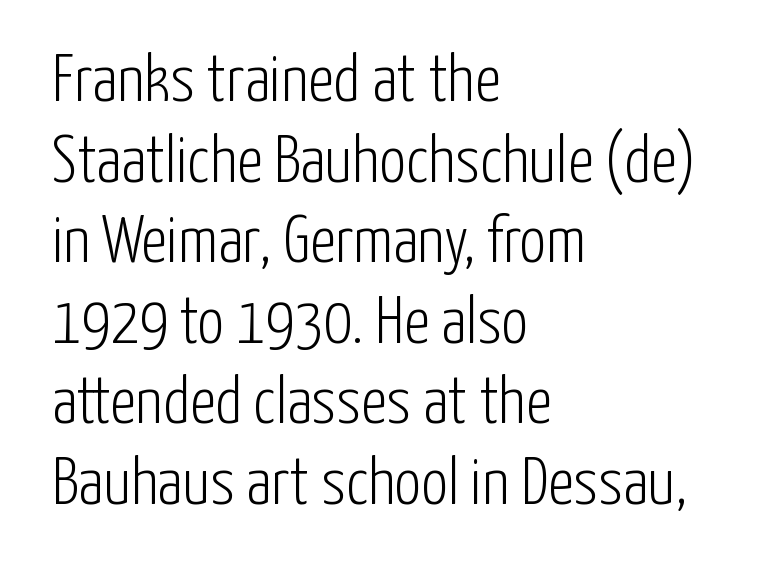
Q: Is the text bold? A: No.
Q: Is the text italic (slanted)? A: No, it is upright.
Q: Is the typeface a serif or a sans-serif typeface? A: Sans-serif.
Q: Is the text underlined? A: No.
Q: How is the paragraph aligned? A: Left-aligned.
Q: Is the spacing between letters normal or unusually wide? A: Normal.
Q: Width (condensed, normal, or wide)? A: Condensed.
Q: Stroke contrast? A: Low.
Q: x-height? A: Medium.
Q: Monospaced? A: No.
